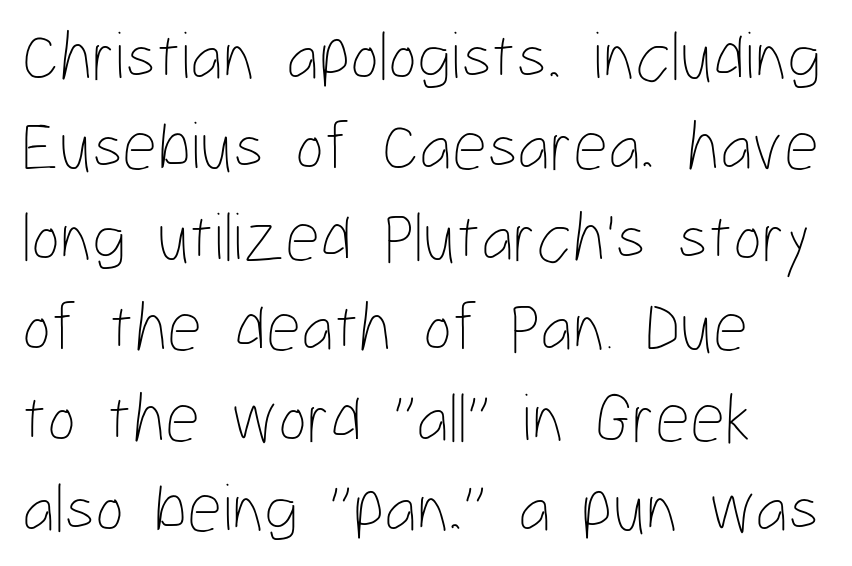
{"italic": "no", "bold": "no", "weight": "thin", "width": "condensed", "stroke_contrast": "low", "x_height": "medium", "monospaced": "no", "underline": "no", "align": "left", "line_spacing": "normal", "line_spacing_ratio": 1.31, "letter_spacing": "normal", "letter_spacing_em": 0.0, "glyph_px": 69}
